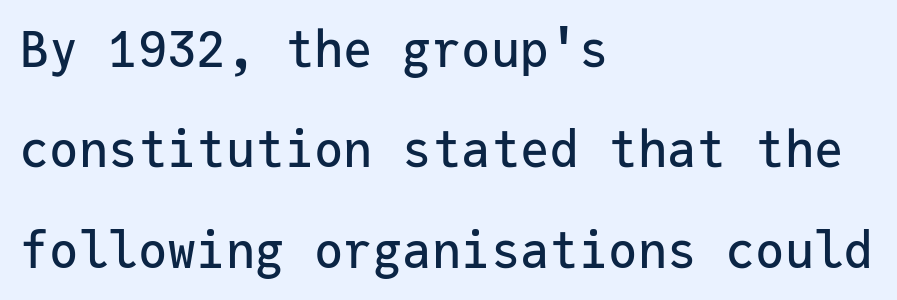
Q: Is the text italic (slanted)? A: No, it is upright.
Q: Is the typeface a serif or a sans-serif typeface? A: Sans-serif.
Q: Is the text underlined? A: No.
Q: How is the paragraph aligned? A: Left-aligned.
Q: Is the spacing between letters normal or unusually wide? A: Normal.
Q: Is the spacing between lines tight, normal or loose? A: Loose.
Q: Width (condensed, normal, or wide)? A: Normal.
Q: Stroke contrast? A: Low.
Q: x-height? A: Medium.
Q: Monospaced? A: Yes.
